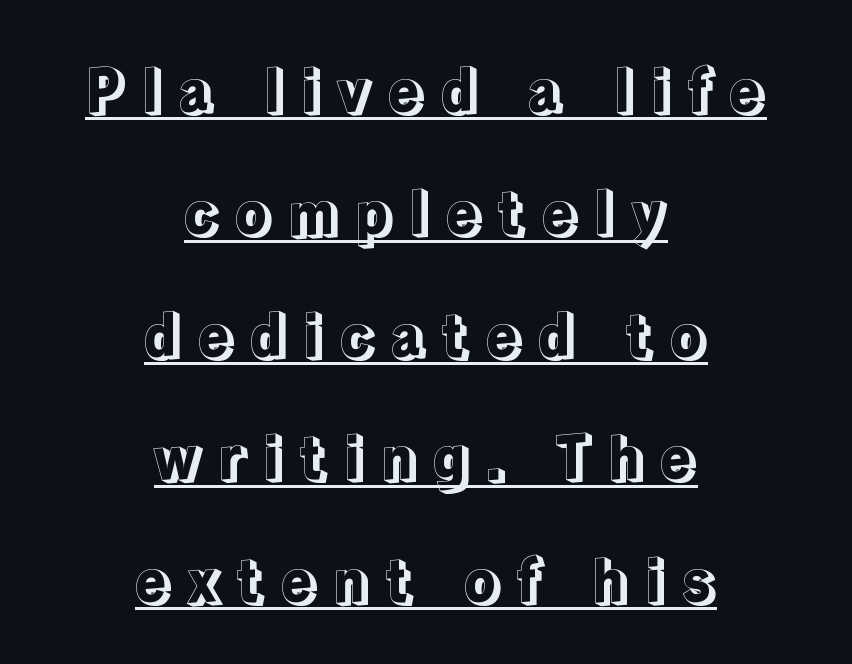
The image shows 60 px text type, upright; set centered, loose line spacing (2.04x), unusually wide letter spacing (+0.25 em), underlined; a medium x-height.
